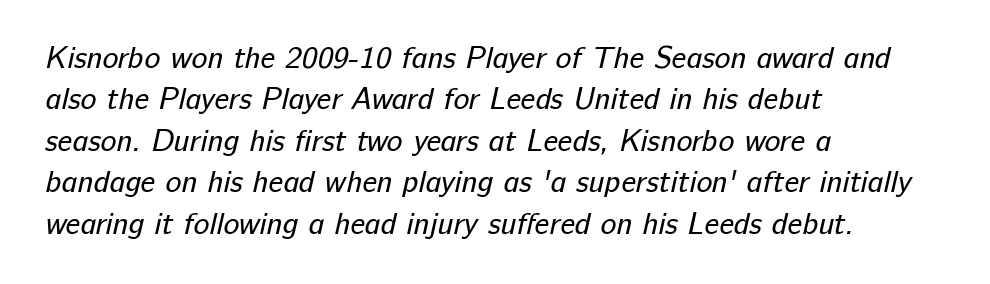
Is this a heavy cut? Hardly; it is regular or lighter. Tracking here is standard; glyphs follow each other at the usual distance. Type style note: lacks serifs. Which margin do the lines hug? The left one — the right edge is uneven. Here the designer chose a conventional face with non-uniform glyph widths.
